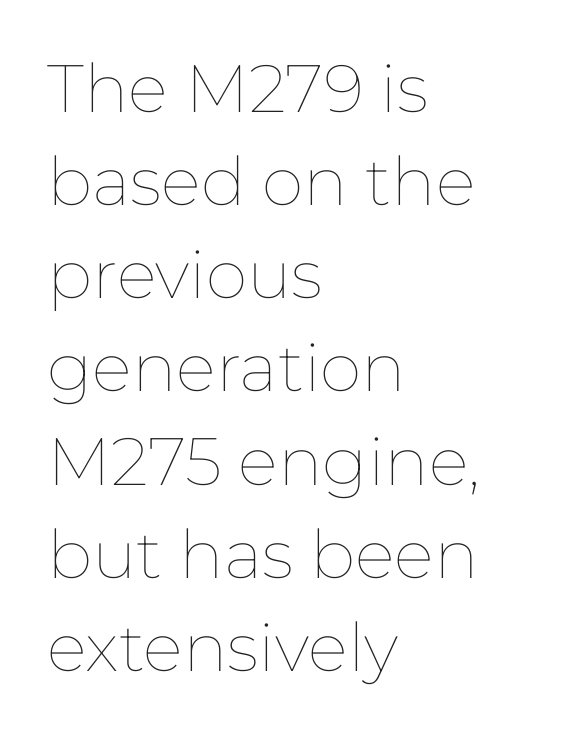
The image shows 67 px thin type, upright; set left-aligned, normal line spacing (1.39x), normal letter spacing, not underlined; low stroke contrast and a medium x-height.
